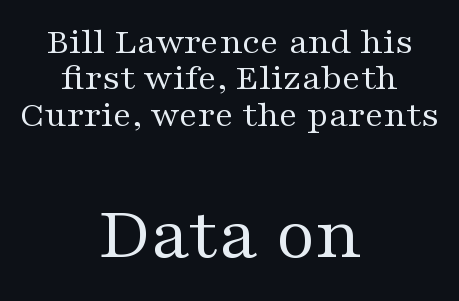
This is roman type, the default non-slanted kind. The designer dialed line spacing down below the default. The text was rendered using a seriffed face with decorative stroke endings. Character widths vary here, with narrow letters taking less room than wide ones. Every row of glyphs is offset so its center matches the block's center.
